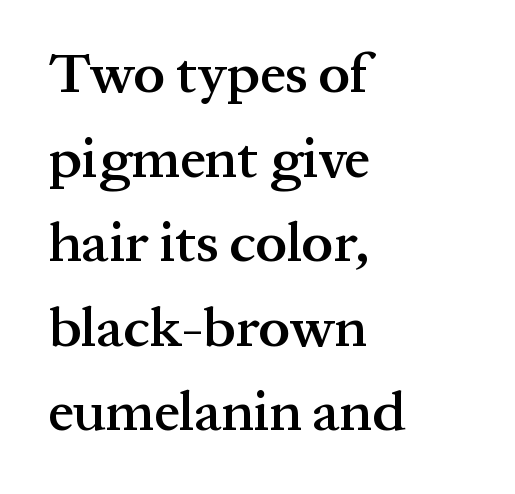
No extra tracking has been applied to these lines. Every character sits straight up, as roman type does. The glyphs have the mass of a demibold cut, below bold. The passage shown is not underscored anywhere. Font category for this specimen: serif. Spacing verdict: proportional, widths tailored to each character.
